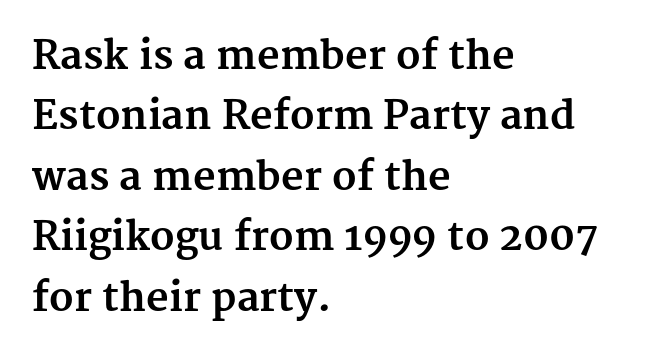
Varying glyph widths throughout — classic text-font behaviour. Each glyph is drawn with heavy, bold strokes. The letters stand upright; this is a roman face. This rendering features lettering with no underline. One-word summary of the alignment: left.
